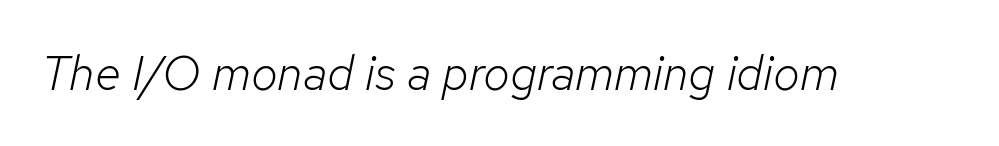
Q: Is the text bold? A: No.
Q: Is the text italic (slanted)? A: Yes, it leans right by about 12 degrees.
Q: Is the text underlined? A: No.
Q: Is the spacing between letters normal or unusually wide? A: Normal.
Q: Width (condensed, normal, or wide)? A: Normal.
Q: Stroke contrast? A: Low.
Q: x-height? A: Medium.
Q: Monospaced? A: No.
